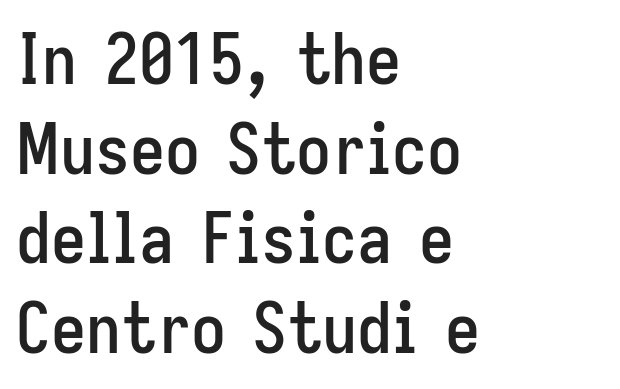
The image shows 70 px condensed sans-serif type, upright; set left-aligned, normal line spacing (1.28x), normal letter spacing, not underlined; low stroke contrast and a medium x-height.
